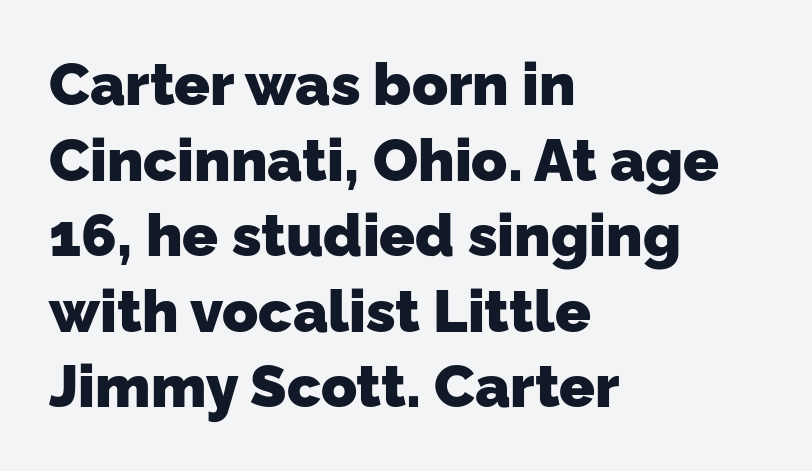
Note the varied advance widths — an 'i' is clearly narrower than an 'm'. How heavy is the stroke? Heavy — this is a bold. Horizontal alignment here is leftward, the default for most running prose. In terms of letterform style, serifs are entirely absent.
